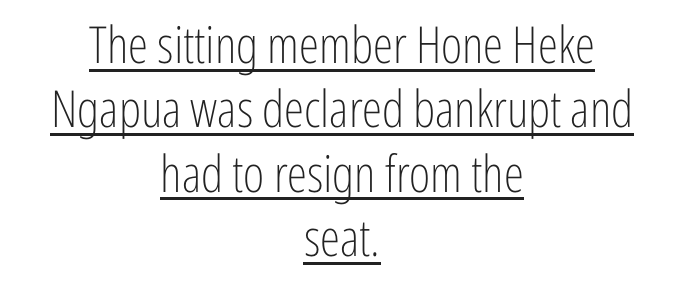
Every row of glyphs is offset so its center matches the block's center. Summary of vertical rhythm: regular, with standard interline spacing. The specimen includes a rule beneath the text block's lines. Weight: not bold — regular or lighter.
